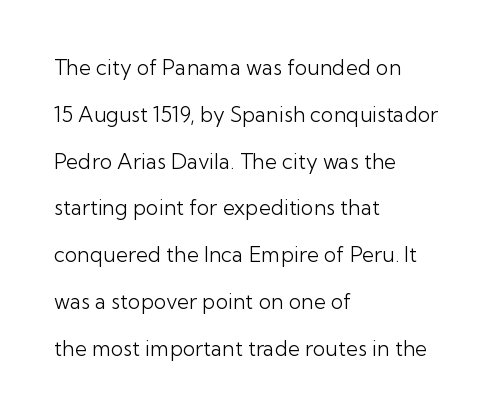
Q: Is the text bold? A: No.
Q: Is the text italic (slanted)? A: No, it is upright.
Q: Is the text underlined? A: No.
Q: How is the paragraph aligned? A: Left-aligned.
Q: Is the spacing between letters normal or unusually wide? A: Normal.
Q: Is the spacing between lines tight, normal or loose? A: Loose.
